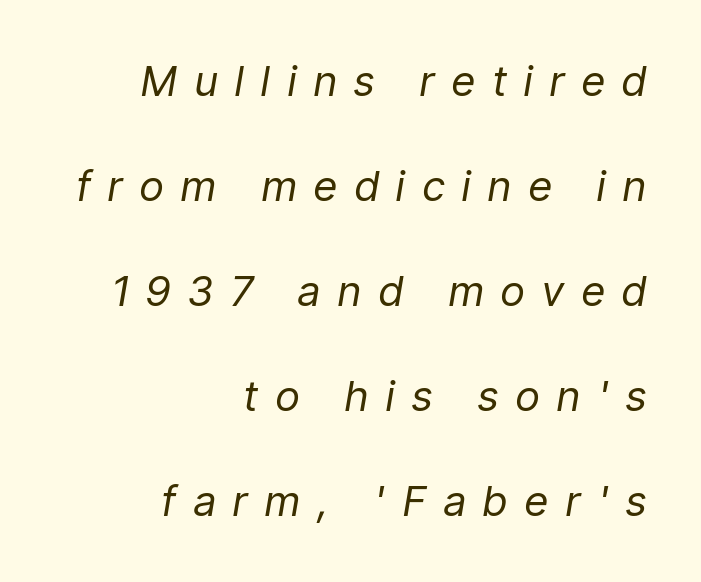
Glyph-to-glyph distance is far greater than everyday printed text. Lines of text with bare space underneath. The passage shown leans; its letterforms are oblique. The letters advance in unequal steps, a hallmark of proportional type.
